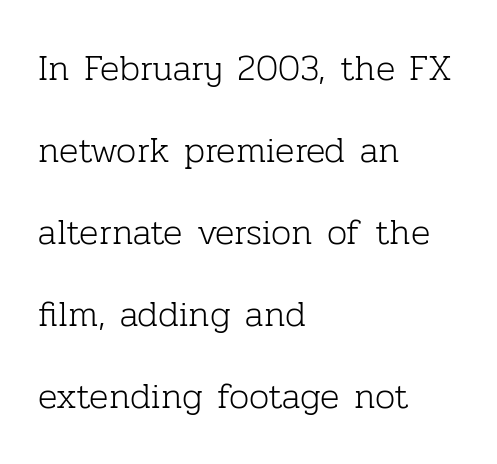
Q: Is the text bold? A: No.
Q: Is the text italic (slanted)? A: No, it is upright.
Q: Is the typeface a serif or a sans-serif typeface? A: Serif.
Q: Is the text underlined? A: No.
Q: How is the paragraph aligned? A: Left-aligned.
Q: Is the spacing between letters normal or unusually wide? A: Normal.
Q: Is the spacing between lines tight, normal or loose? A: Loose.
Q: Width (condensed, normal, or wide)? A: Normal.
Q: Stroke contrast? A: Low.
Q: x-height? A: Medium.
Q: Monospaced? A: No.
